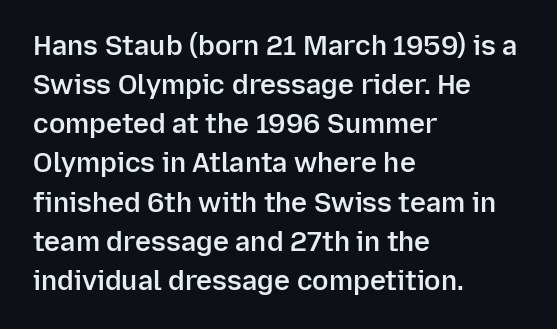
Q: Is the text bold? A: Semi-bold.
Q: Is the text italic (slanted)? A: No, it is upright.
Q: Is the text underlined? A: No.
Q: How is the paragraph aligned? A: Left-aligned.
Q: Is the spacing between letters normal or unusually wide? A: Normal.
Q: Is the spacing between lines tight, normal or loose? A: Normal.
